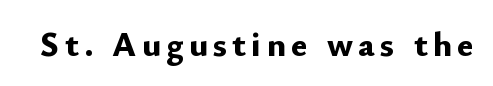
The image shows 35 px bold sans-serif type, upright; set not underlined; low stroke contrast and a small x-height.
